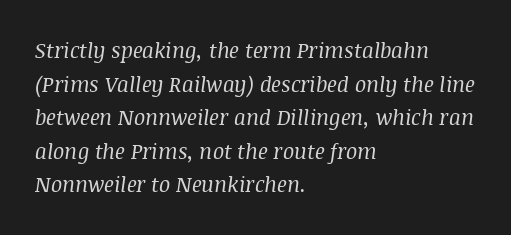
The image shows 21 px text type, italic (leaning right); set left-aligned, normal line spacing (1.6x), normal letter spacing, not underlined.
